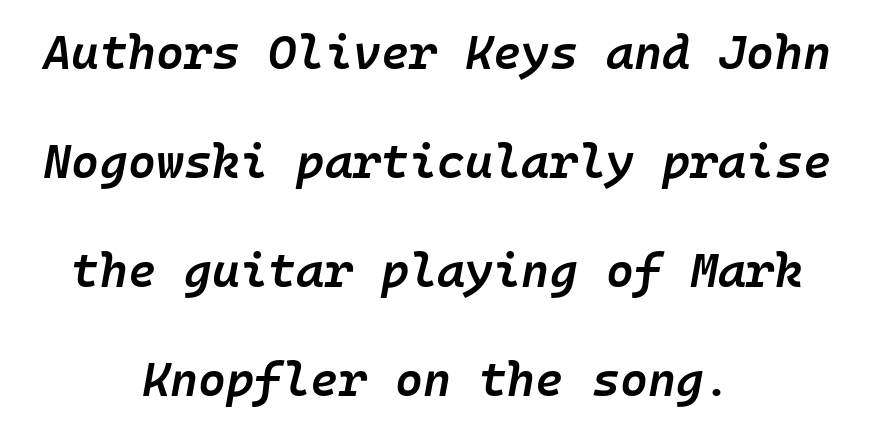
Q: Is the text bold? A: Semi-bold.
Q: Is the text italic (slanted)? A: Yes, it leans right by about 10 degrees.
Q: Is the text underlined? A: No.
Q: How is the paragraph aligned? A: Centered.
Q: Is the spacing between letters normal or unusually wide? A: Normal.
Q: Is the spacing between lines tight, normal or loose? A: Loose.
Q: Width (condensed, normal, or wide)? A: Normal.
Q: Stroke contrast? A: Low.
Q: x-height? A: Medium.
